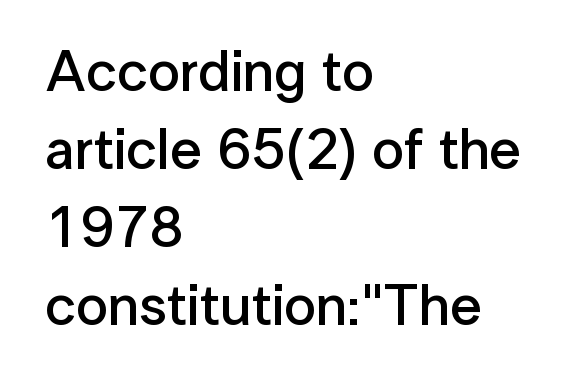
{"serif": "no", "italic": "no", "bold": "semi", "weight": "semibold", "width": "normal", "stroke_contrast": "low", "x_height": "medium", "monospaced": "no", "underline": "no", "align": "left", "line_spacing": "normal", "line_spacing_ratio": 1.37, "letter_spacing": "normal", "letter_spacing_em": 0.0, "glyph_px": 57}
